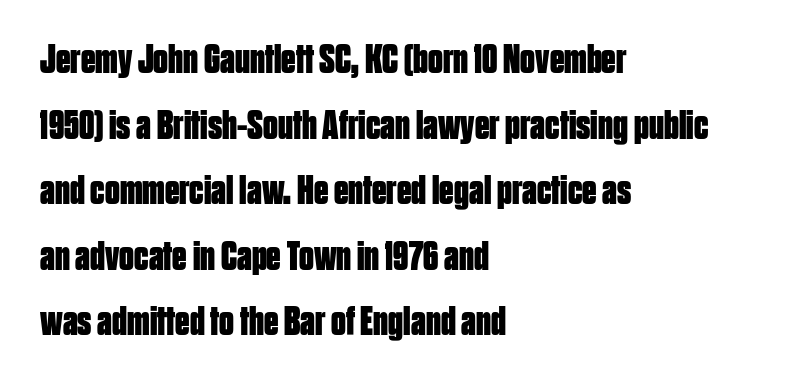
Honestly, there is no underline to notice here at all. You'd pick this weight for a headline — it's a proper bold. Notice how the stems are strictly vertical — no italics here. A student would call this left alignment; a typographer would say flush left, rag right. How would I describe the line gaps? Plain and ordinary.
